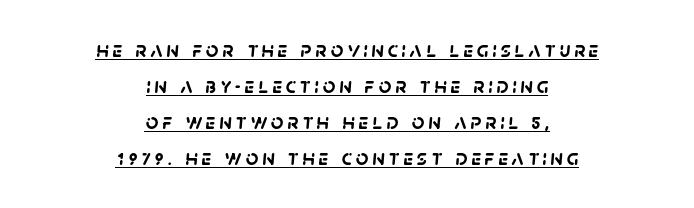
{"bold": "yes", "underline": "yes", "align": "center", "line_spacing": "normal", "line_spacing_ratio": 1.64, "glyph_px": 22}
